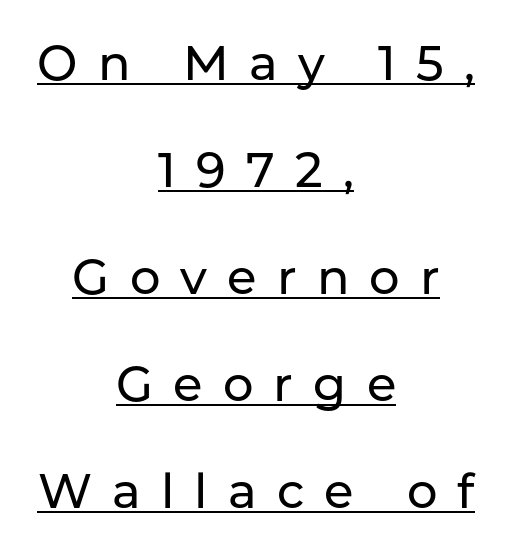
The image shows 48 px sans-serif type, upright; set centered, loose line spacing (2.23x), unusually wide letter spacing (+0.42 em), underlined; low stroke contrast and a medium x-height.
